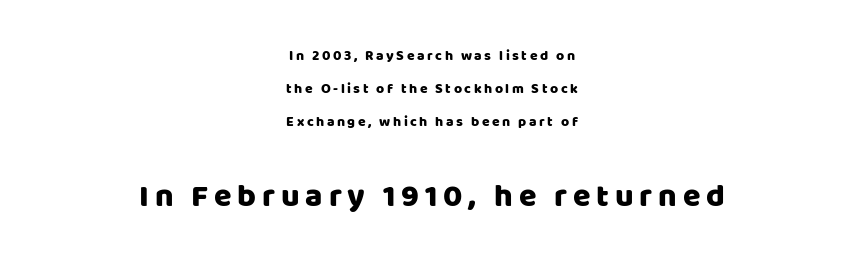
Q: Is the text italic (slanted)? A: No, it is upright.
Q: Is the typeface a serif or a sans-serif typeface? A: Sans-serif.
Q: Is the text underlined? A: No.
Q: How is the paragraph aligned? A: Centered.
Q: Is the spacing between lines tight, normal or loose? A: Loose.
Q: Which block of text is set in a larger size, the first (top) or the second (bottom)? A: The second (bottom) one.
Q: Width (condensed, normal, or wide)? A: Normal.
Q: Stroke contrast? A: Low.
Q: x-height? A: Large.
Q: Monospaced? A: No.
